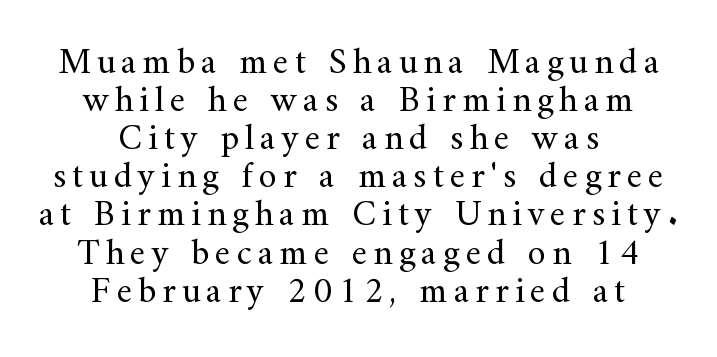
Q: Is the text bold? A: No.
Q: Is the text italic (slanted)? A: No, it is upright.
Q: Is the typeface a serif or a sans-serif typeface? A: Serif.
Q: Is the text underlined? A: No.
Q: How is the paragraph aligned? A: Centered.
Q: Is the spacing between lines tight, normal or loose? A: Tight.
Q: Width (condensed, normal, or wide)? A: Normal.
Q: Stroke contrast? A: Medium.
Q: x-height? A: Small.
Q: Monospaced? A: No.
